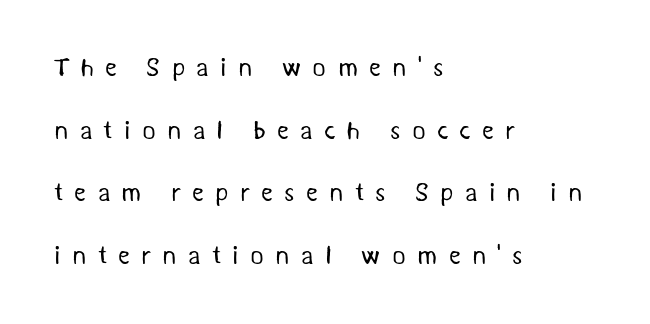
{"bold": "no", "underline": "no", "align": "left", "line_spacing": "loose", "line_spacing_ratio": 2.41, "letter_spacing": "wide", "letter_spacing_em": 0.43, "glyph_px": 26}
